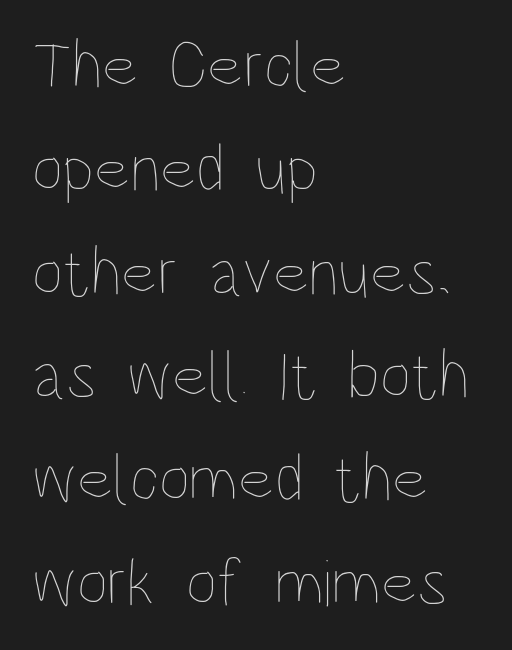
The rendering uses natural spacing where letterforms have individual widths. The specimen reads as upright at a glance. Typeset ragged right — the left edge is the straight one. The gaps between neighbouring characters are ordinary and unremarkable. Notice how descenders clear the ascenders below comfortably — that's standard leading. The space directly below the letters is spotless.
